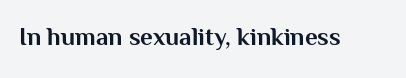
{"italic": "no", "bold": "yes", "underline": "no", "letter_spacing": "normal", "letter_spacing_em": 0.0, "glyph_px": 25}
